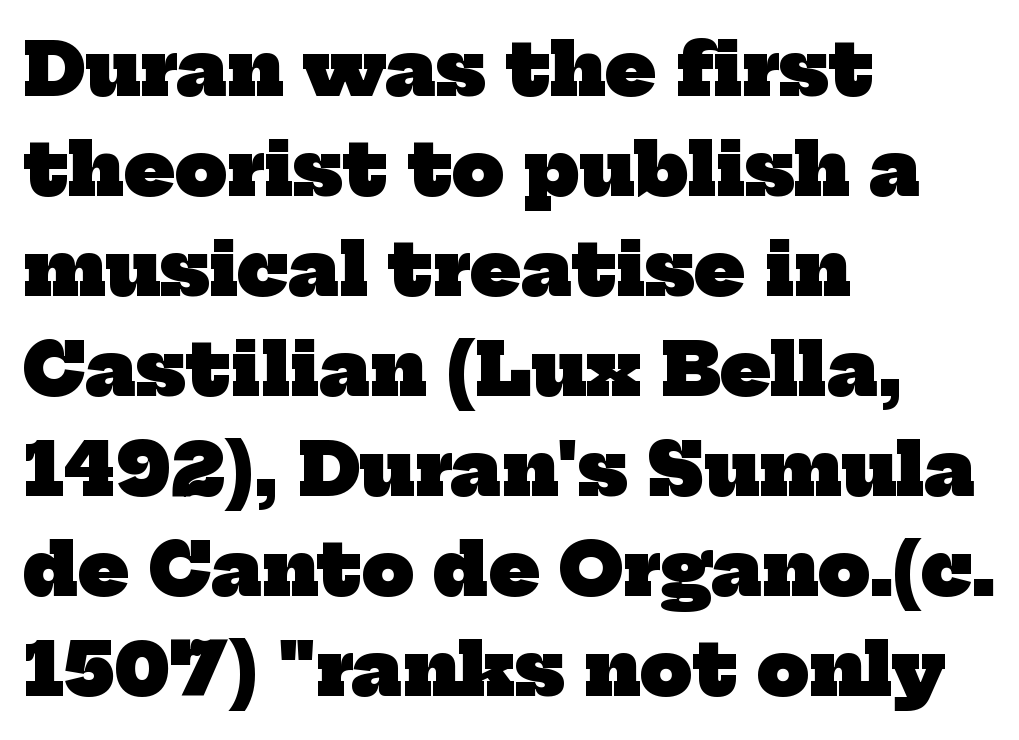
One glance says typical: line gaps are just what's usual. The words here are not underlined. A classic flush-left, rag-right setting is used for this passage. Stroke terminals: seriffed.
